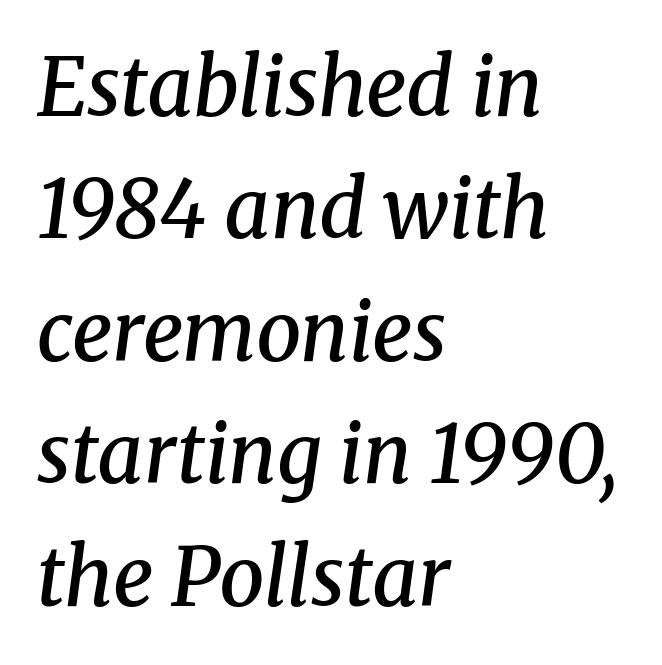
Posture: slanted. Heft: intermediate — a semibold. A typesetter would call this zero additional tracking. The zone under the glyphs is completely vacant. Is this a fixed-width face? No — the glyphs have proportional, varying widths. Typographically, this falls in the serif category.
